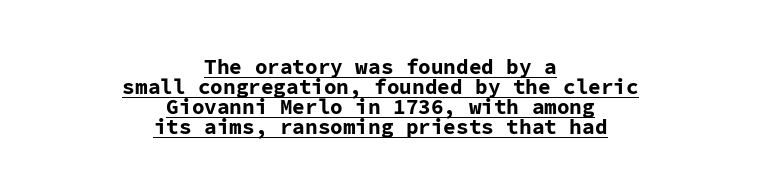
One glance says dense: line gaps are narrower than usual. Characters remain perfectly vertical along every line. The typesetter chose a symmetrical, centered arrangement here. Characters follow at the spacing the type designer built in. Compared with undecorated copy, this sample adds a rule below the words.
